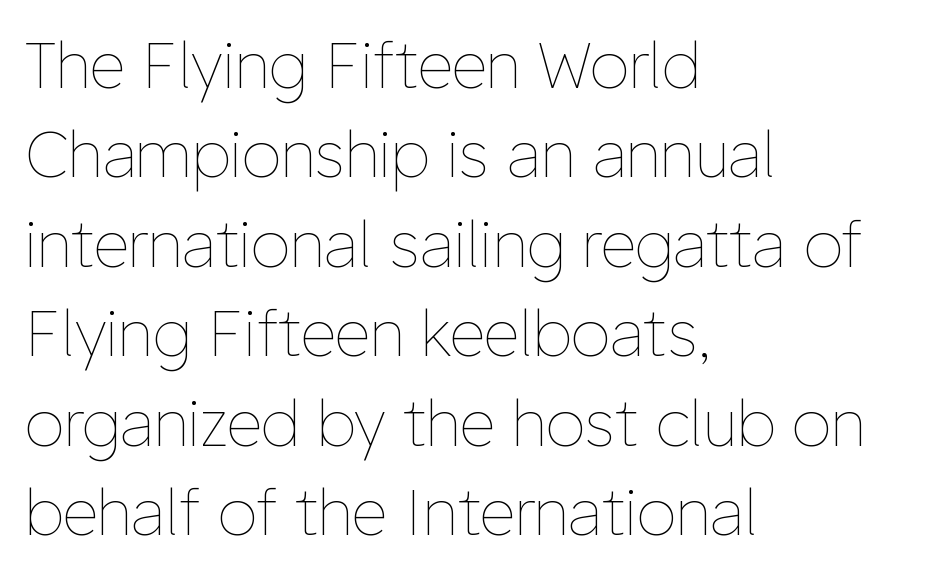
{"italic": "no", "bold": "no", "weight": "thin", "width": "normal", "stroke_contrast": "low", "x_height": "medium", "monospaced": "no", "underline": "no", "align": "left", "line_spacing": "normal", "line_spacing_ratio": 1.42, "letter_spacing": "normal", "letter_spacing_em": 0.0, "glyph_px": 63}
